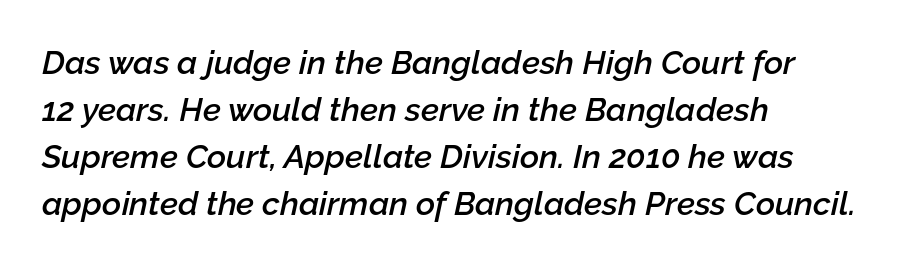
{"italic": "yes", "lean": "right", "slant_degrees": 12, "bold": "semi", "weight": "semibold", "width": "normal", "stroke_contrast": "low", "x_height": "medium", "monospaced": "no", "underline": "no", "align": "left", "line_spacing": "normal", "line_spacing_ratio": 1.42, "letter_spacing": "normal", "letter_spacing_em": 0.0, "glyph_px": 33}
